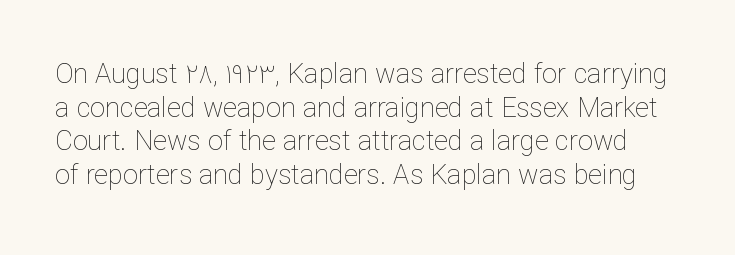
The image shows 27 px text type, upright; set normal line spacing (1.25x), normal letter spacing, not underlined.
